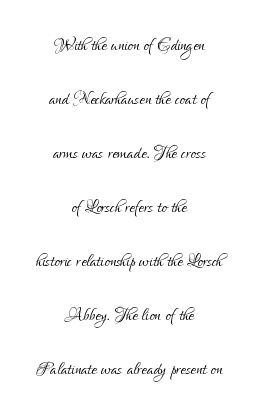
Q: Is the text bold? A: No.
Q: Is the text italic (slanted)? A: Yes.
Q: Is the text underlined? A: No.
Q: How is the paragraph aligned? A: Centered.
Q: Is the spacing between letters normal or unusually wide? A: Normal.
Q: Is the spacing between lines tight, normal or loose? A: Loose.
